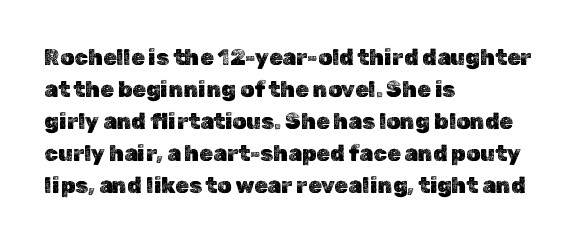
Q: Is the text italic (slanted)? A: No, it is upright.
Q: Is the text underlined? A: No.
Q: How is the paragraph aligned? A: Left-aligned.
Q: Is the spacing between letters normal or unusually wide? A: Normal.
Q: Is the spacing between lines tight, normal or loose? A: Normal.
